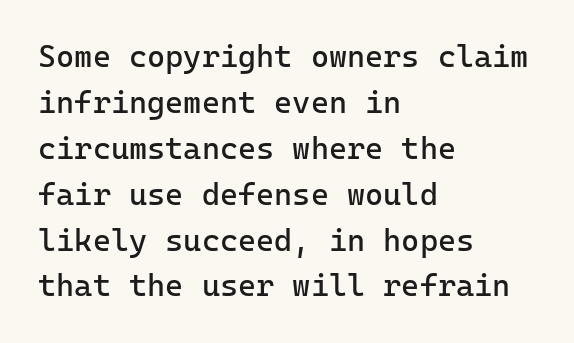
The gap between lines stays unmarked. The type sits square on the baseline with zero lean. The rag falls on the right side of this text block. Classification — sans serif. Think standard paragraph weight, or any step lighter than that. The passage shown has conventional tracking throughout.
